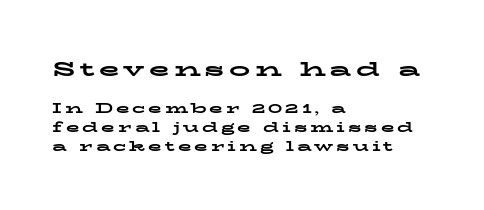
Q: Is the text bold? A: Yes.
Q: Is the text italic (slanted)? A: No, it is upright.
Q: Is the text underlined? A: No.
Q: How is the paragraph aligned? A: Left-aligned.
Q: Is the spacing between letters normal or unusually wide? A: Unusually wide.
Q: Is the spacing between lines tight, normal or loose? A: Normal.
Q: Which block of text is set in a larger size, the first (top) or the second (bottom)? A: The first (top) one.
